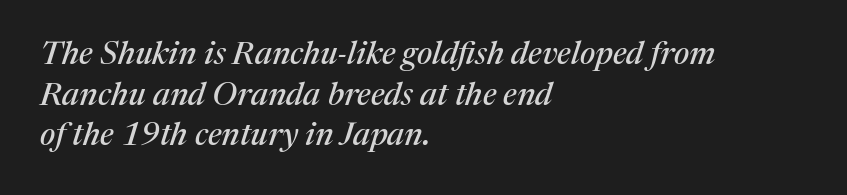
{"serif": "yes", "italic": "yes", "lean": "right", "slant_degrees": 17, "width": "normal", "stroke_contrast": "medium", "x_height": "medium", "monospaced": "no", "underline": "no", "align": "left", "line_spacing": "normal", "line_spacing_ratio": 1.27, "letter_spacing": "normal", "letter_spacing_em": 0.0, "glyph_px": 32}
